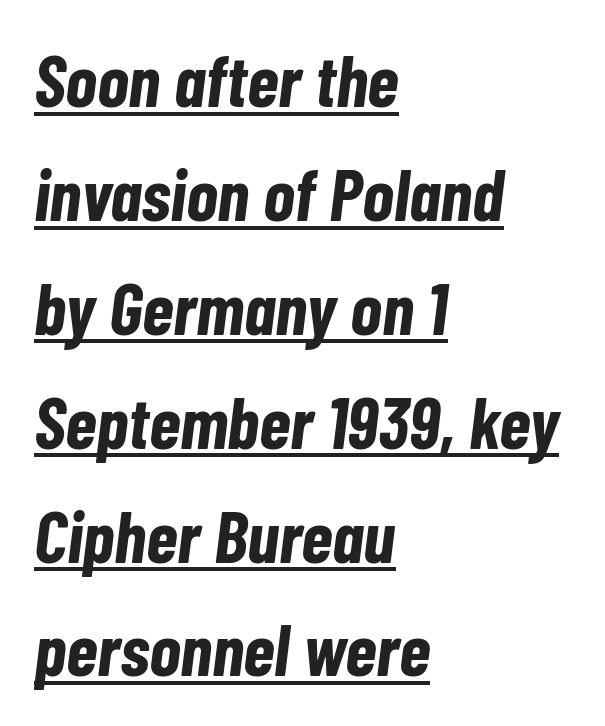
{"italic": "yes", "lean": "right", "slant_degrees": 7, "bold": "yes", "weight": "bold", "width": "condensed", "stroke_contrast": "low", "x_height": "medium", "monospaced": "no", "underline": "yes", "align": "left", "line_spacing": "normal", "line_spacing_ratio": 1.56, "letter_spacing": "normal", "letter_spacing_em": 0.0, "glyph_px": 73}
